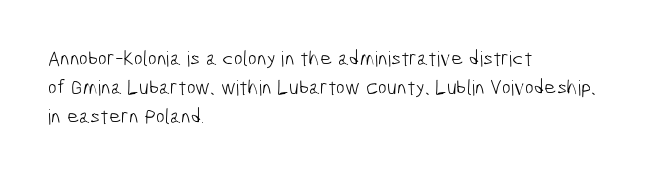
{"bold": "no", "underline": "no", "align": "left", "line_spacing": "normal", "line_spacing_ratio": 1.38, "letter_spacing": "normal", "letter_spacing_em": 0.0, "glyph_px": 21}
